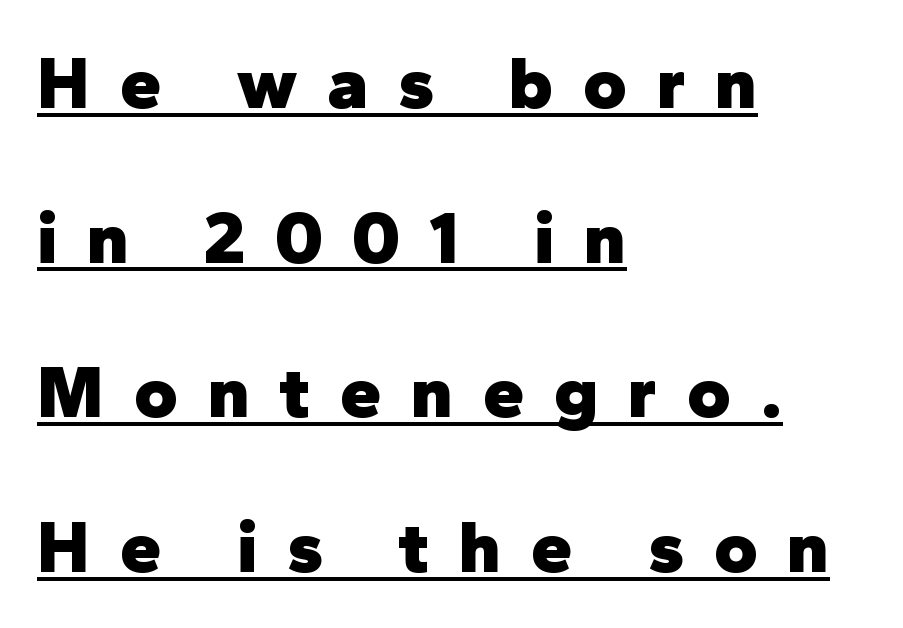
In designer terms, the underline attribute is active on this setting. Typographically, this falls in the sans-serif category. Whoever set this chose breathing room over compactness in the vertical rhythm. Words appear elongated and porous because spacing is wide. The face used here is proportionally spaced, like ordinary book or web type. Chunky letters — that's bold for sure.
